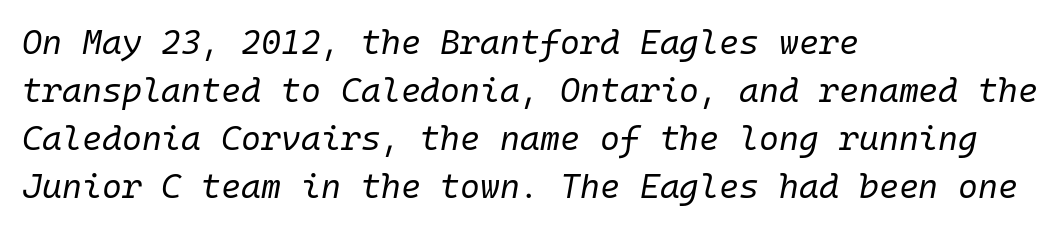
The image shows 34 px regular-weight type, italic (leaning right), monospaced; set left-aligned, normal line spacing (1.41x), normal letter spacing, not underlined; low stroke contrast and a medium x-height.
